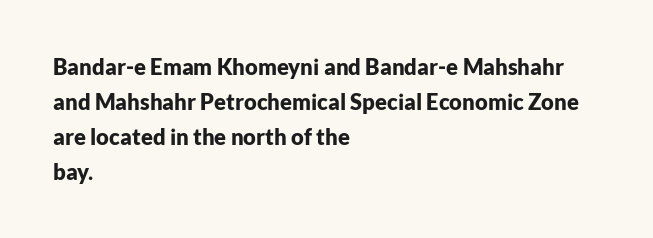
{"italic": "no", "bold": "yes", "underline": "no", "align": "left", "line_spacing": "normal", "line_spacing_ratio": 1.59, "letter_spacing": "normal", "letter_spacing_em": 0.0, "glyph_px": 22}
